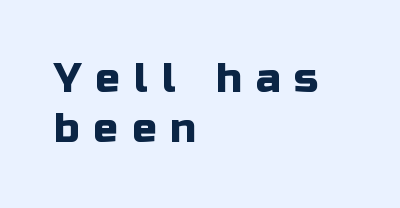
Q: Is the text italic (slanted)? A: No, it is upright.
Q: Is the typeface a serif or a sans-serif typeface? A: Sans-serif.
Q: Is the text underlined? A: No.
Q: How is the paragraph aligned? A: Left-aligned.
Q: Is the spacing between letters normal or unusually wide? A: Unusually wide.
Q: Width (condensed, normal, or wide)? A: Normal.
Q: Stroke contrast? A: Low.
Q: x-height? A: Medium.
Q: Monospaced? A: No.
